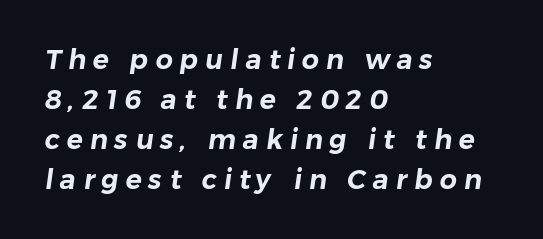
Honestly, there is no underline to notice here at all. These lines stack with their left ends in a neat column. Caption: expanded tracking, letters set apart. What's the leading like? Ordinary, nothing unusual.
